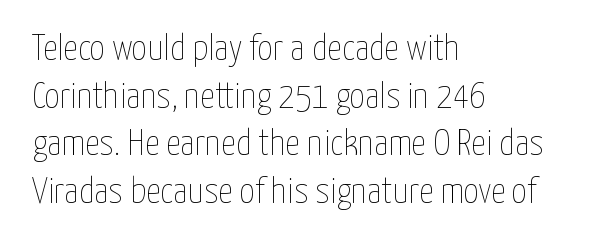
Caption: multi-line text, flush left, ragged right. This sample uses plain, unmodified letter spacing. A quiet, ordinary-to-light weight characterises the typeface. Nope, not italic — everything's standing straight.
